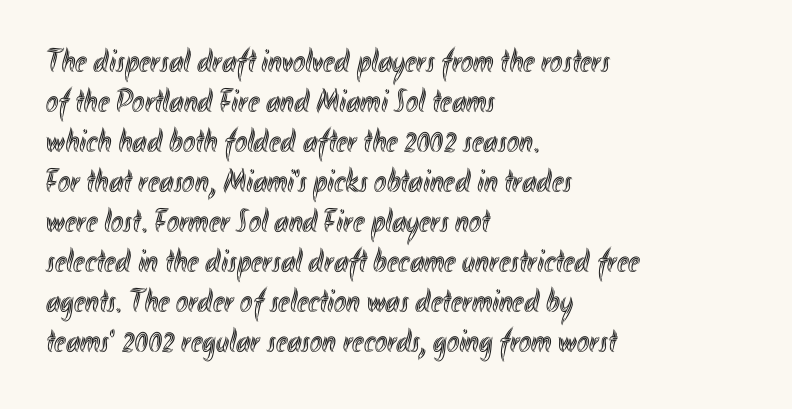
The image shows 33 px condensed type; set left-aligned, line spacing 1.21x, normal letter spacing, not underlined; a small x-height.
